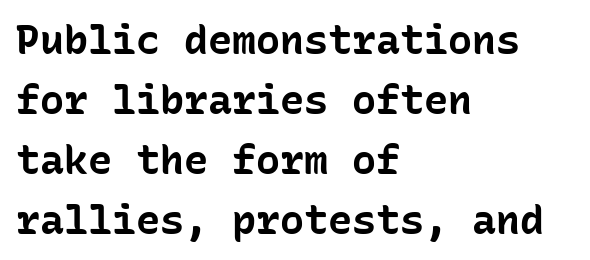
Spacing verdict: monospaced, one width for all characters. These lines carry a lot of weight — the face is fully bold. The passage is arranged the way most books set body copy — flush left. What stands out about the letter spacing? Nothing — it is the standard amount. Examine the stroke ends and you'll find no serifs. Notice how the stems are strictly vertical — no italics here.
